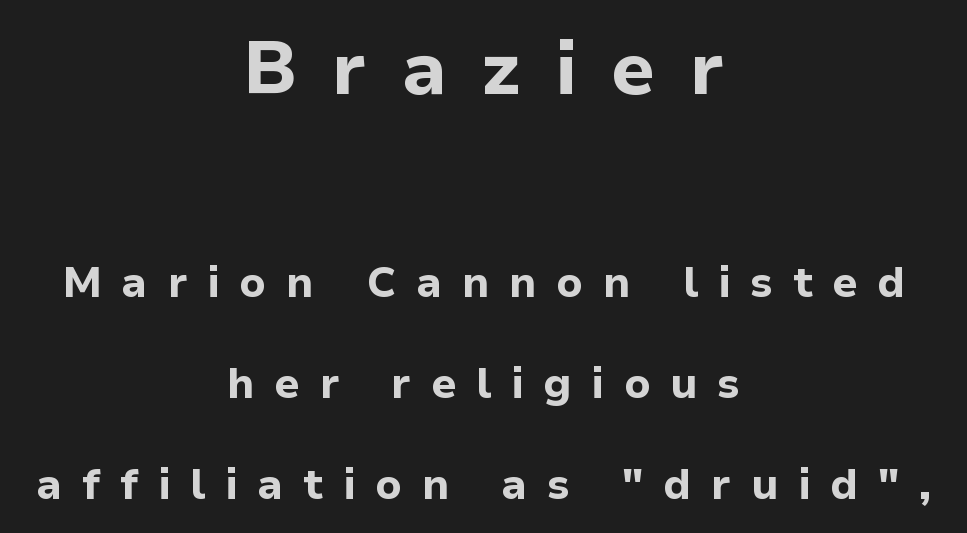
Varying glyph widths throughout — classic text-font behaviour. Is this a sans? Yes — the strokes have no serifs. These lines stand farther apart than default settings would place them. Strokes here are thick enough to call this a true bold. The lettering stays uniformly vertical, giving the passage a roman look.
